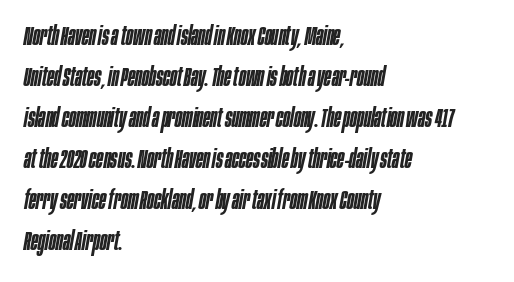
Q: Is the text bold? A: Semi-bold.
Q: Is the text italic (slanted)? A: Yes, it leans right by about 10 degrees.
Q: Is the text underlined? A: No.
Q: How is the paragraph aligned? A: Left-aligned.
Q: Is the spacing between letters normal or unusually wide? A: Normal.
Q: Is the spacing between lines tight, normal or loose? A: Normal.
